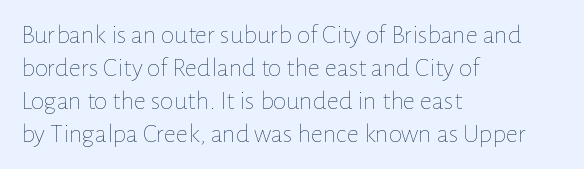
The image shows 27 px text type, upright; set left-aligned, line spacing 1.22x, normal letter spacing, not underlined.
